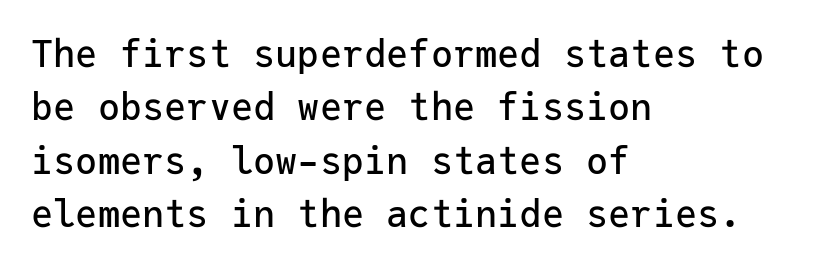
{"serif": "no", "italic": "no", "width": "normal", "stroke_contrast": "low", "x_height": "medium", "monospaced": "yes", "underline": "no", "align": "left", "line_spacing": "normal", "line_spacing_ratio": 1.44, "letter_spacing": "normal", "letter_spacing_em": 0.0, "glyph_px": 37}
